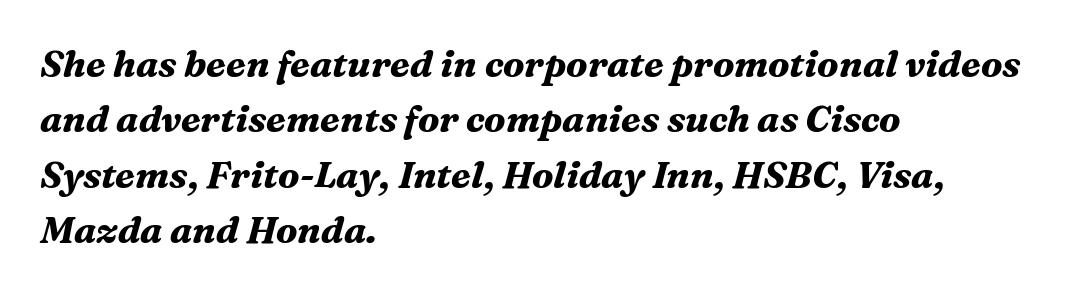
The image shows 37 px bold serif type, italic (leaning right); set left-aligned, normal line spacing (1.5x), normal letter spacing, not underlined; medium stroke contrast and a medium x-height.
